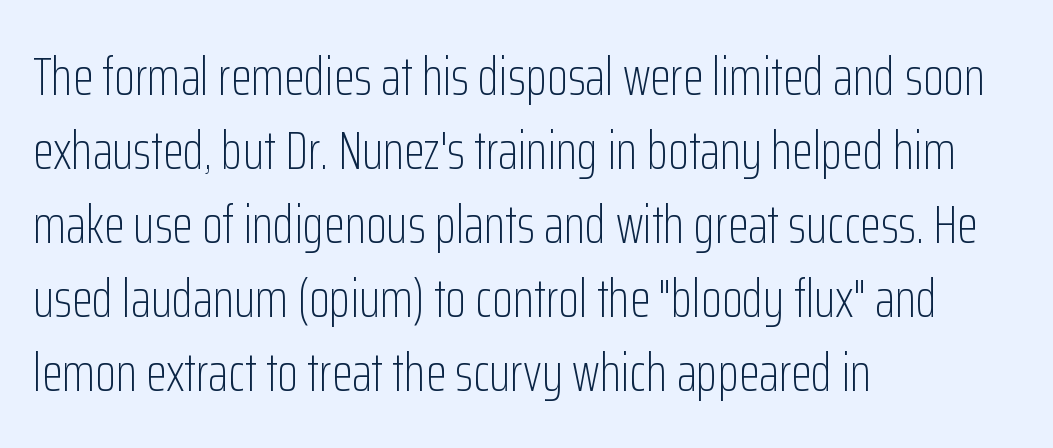
The image shows 54 px light, condensed sans-serif type, upright; set left-aligned, normal line spacing (1.37x), normal letter spacing, not underlined; low stroke contrast and a medium x-height.
